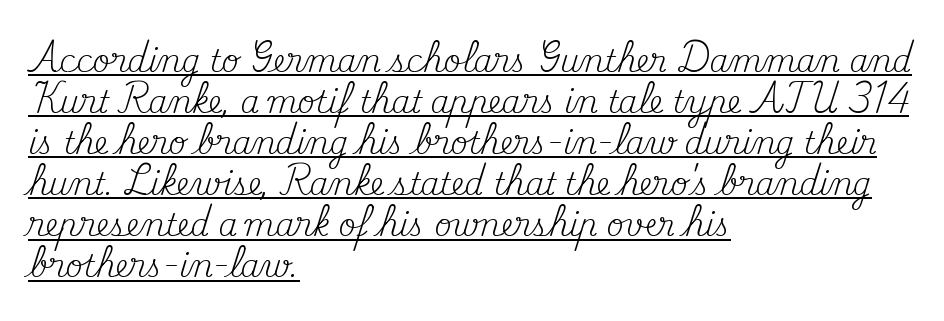
{"serif": "yes", "bold": "no", "weight": "regular", "width": "normal", "stroke_contrast": "medium", "x_height": "small", "monospaced": "no", "underline": "yes", "align": "left", "line_spacing": "normal", "line_spacing_ratio": 1.37, "letter_spacing": "normal", "letter_spacing_em": 0.0, "glyph_px": 30}
